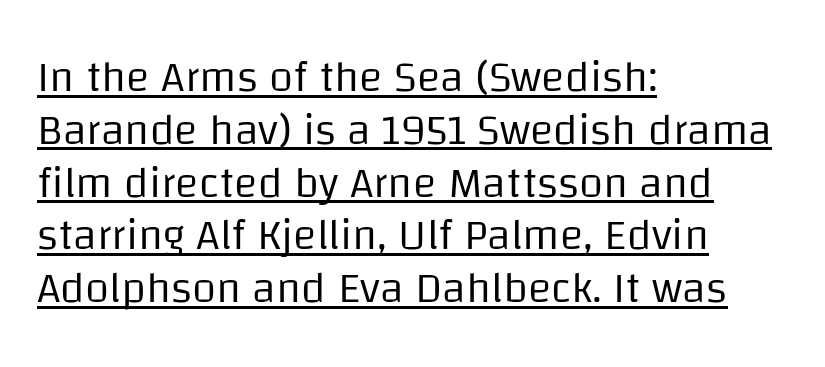
The image shows 44 px regular-weight sans-serif type, upright; set left-aligned, line spacing 1.2x, normal letter spacing, underlined; low stroke contrast and a large x-height.
